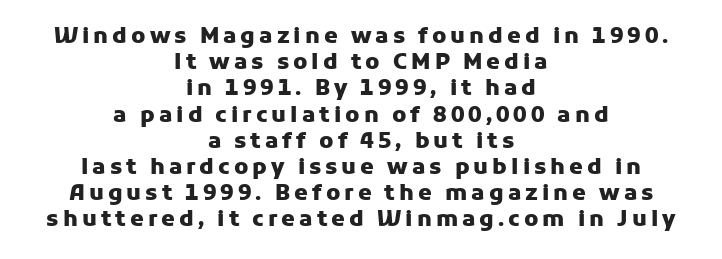
Q: Is the text bold? A: Yes.
Q: Is the text italic (slanted)? A: No, it is upright.
Q: Is the text underlined? A: No.
Q: How is the paragraph aligned? A: Centered.
